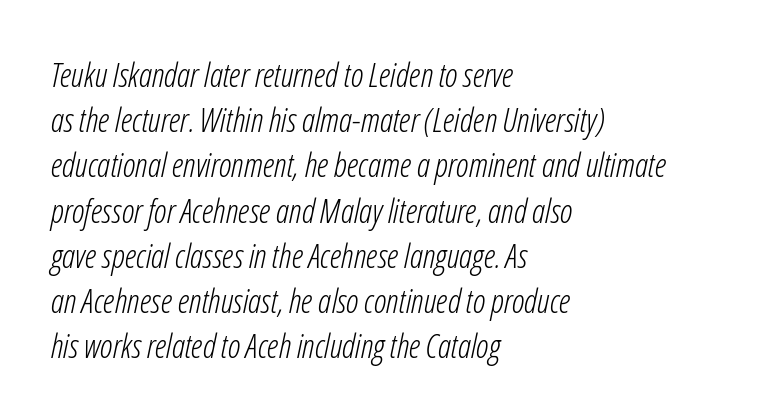
{"italic": "yes", "lean": "right", "slant_degrees": 12, "bold": "no", "weight": "light", "width": "condensed", "stroke_contrast": "low", "x_height": "medium", "monospaced": "no", "underline": "no", "align": "left", "line_spacing": "normal", "line_spacing_ratio": 1.37, "letter_spacing": "normal", "letter_spacing_em": 0.0, "glyph_px": 33}
